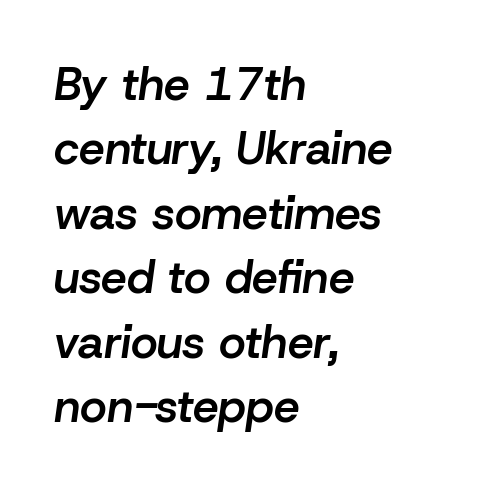
{"italic": "yes", "lean": "right", "slant_degrees": 8, "bold": "semi", "weight": "semibold", "width": "normal", "stroke_contrast": "low", "x_height": "medium", "monospaced": "no", "underline": "no", "align": "left", "line_spacing": "normal", "line_spacing_ratio": 1.4, "letter_spacing": "normal", "letter_spacing_em": 0.0, "glyph_px": 46}
